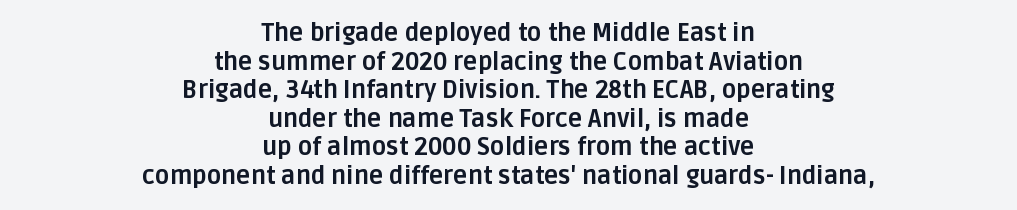
Q: Is the text bold? A: Yes.
Q: Is the text italic (slanted)? A: No, it is upright.
Q: Is the text underlined? A: No.
Q: How is the paragraph aligned? A: Centered.
Q: Is the spacing between letters normal or unusually wide? A: Normal.
